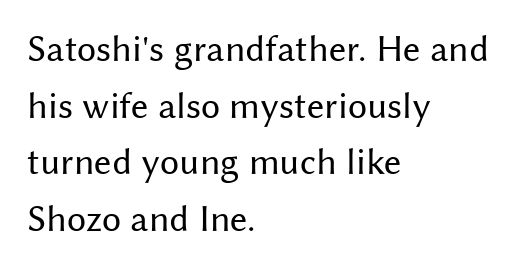
The image shows 38 px regular-weight sans-serif type, upright; set left-aligned, normal line spacing (1.49x), normal letter spacing, not underlined; medium stroke contrast and a medium x-height.
